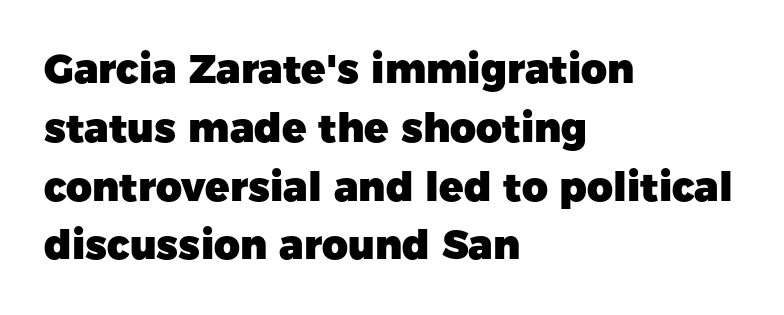
{"serif": "no", "italic": "no", "bold": "yes", "weight": "heavy", "width": "normal", "stroke_contrast": "low", "x_height": "medium", "monospaced": "no", "underline": "no", "align": "left", "line_spacing": "normal", "line_spacing_ratio": 1.47, "letter_spacing": "normal", "letter_spacing_em": 0.0, "glyph_px": 40}
